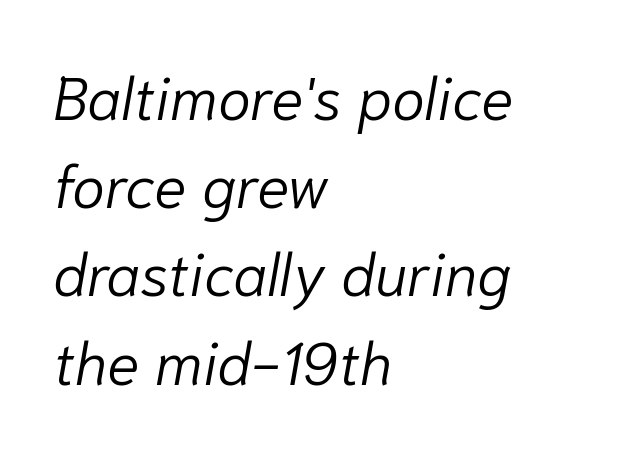
The image shows 60 px light type, italic (leaning right); set left-aligned, normal line spacing (1.47x), normal letter spacing, not underlined; low stroke contrast and a medium x-height.
